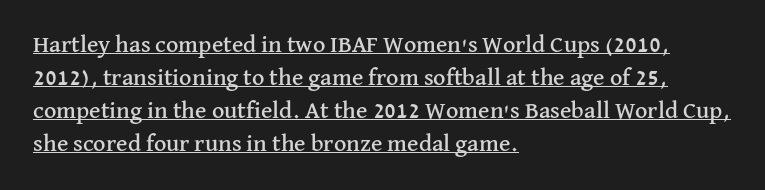
Q: Is the text italic (slanted)? A: No, it is upright.
Q: Is the text underlined? A: Yes.
Q: How is the paragraph aligned? A: Left-aligned.
Q: Is the spacing between letters normal or unusually wide? A: Normal.
Q: Is the spacing between lines tight, normal or loose? A: Normal.
